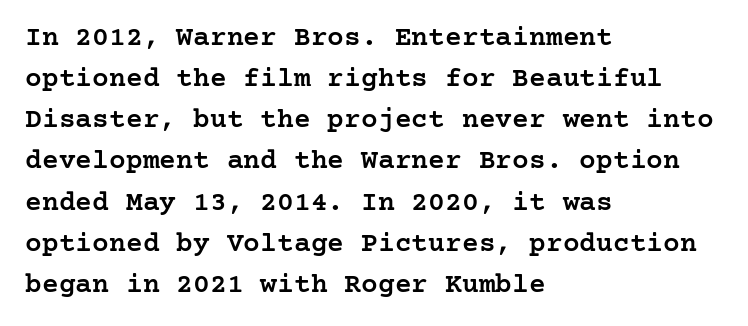
{"serif": "yes", "italic": "no", "bold": "semi", "weight": "semibold", "width": "normal", "stroke_contrast": "low", "x_height": "medium", "underline": "no", "align": "left", "line_spacing": "normal", "line_spacing_ratio": 1.47, "letter_spacing": "normal", "letter_spacing_em": 0.0, "glyph_px": 28}
